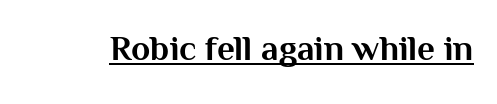
Posture: upright roman. The gaps between neighbouring characters are ordinary and unremarkable. The text was rendered using a sans face with plain stroke endings. The specimen includes a rule beneath the text block's lines.
